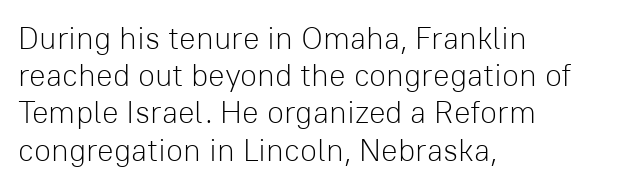
You could not count columns in this text — the font is proportionally spaced. The gaps between neighbouring characters are ordinary and unremarkable. Summary of weight: not heavy and not bold. The paragraph shown leans on its left margin.
